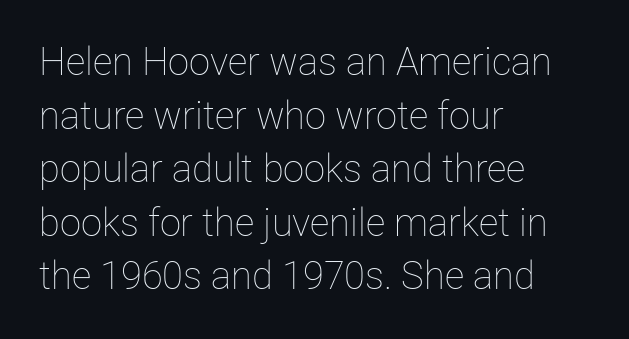
Q: Is the text bold? A: No.
Q: Is the text italic (slanted)? A: No, it is upright.
Q: Is the text underlined? A: No.
Q: How is the paragraph aligned? A: Left-aligned.
Q: Is the spacing between letters normal or unusually wide? A: Normal.
Q: Is the spacing between lines tight, normal or loose? A: Normal.
Q: Width (condensed, normal, or wide)? A: Normal.
Q: Stroke contrast? A: Low.
Q: x-height? A: Medium.
Q: Monospaced? A: No.
